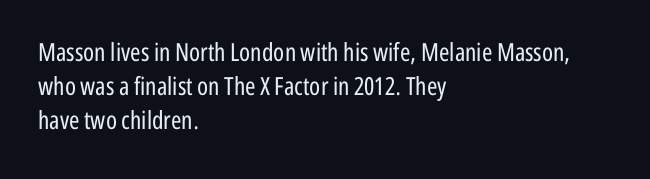
The image shows 25 px text type, upright; set left-aligned, normal line spacing (1.37x), normal letter spacing, not underlined.
